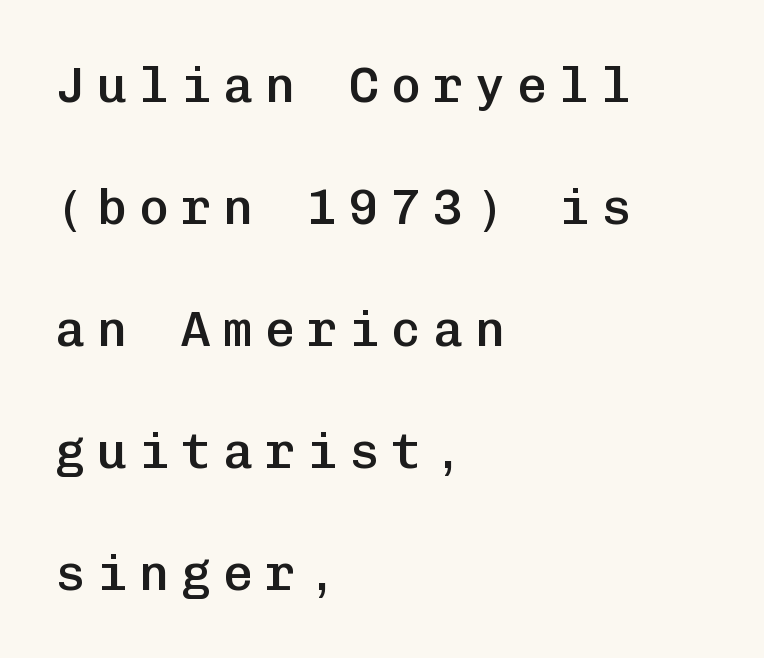
Semibold letterforms, between regular and bold. The passage shown is typed in a monospace face where columns stay perfectly aligned. The letterforms stand isolated, each surrounded by extra space. When letters stand straight like this, we call the style roman or upright. A student would call this left alignment; a typographer would say flush left, rag right. Clear beneath every line of the passage.
